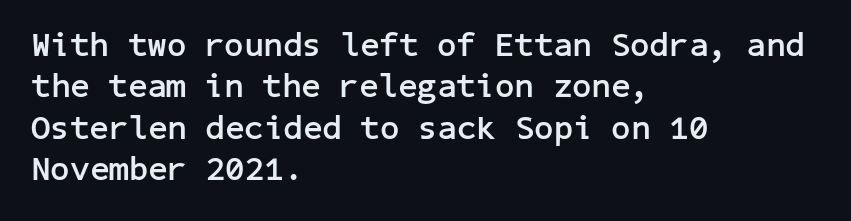
{"serif": "no", "italic": "no", "bold": "yes", "weight": "semibold", "width": "normal", "stroke_contrast": "low", "x_height": "medium", "underline": "no", "align": "left", "line_spacing_ratio": 1.22, "letter_spacing": "normal", "letter_spacing_em": 0.0, "glyph_px": 34}
